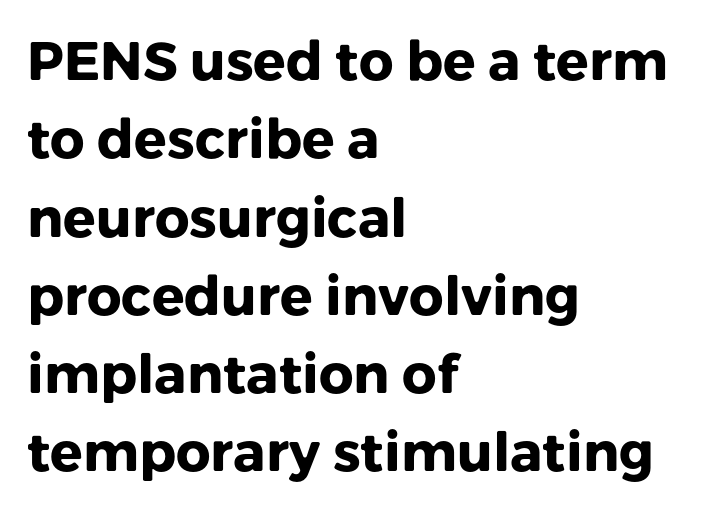
Vertically, the passage feels balanced, rows spaced as you'd expect. The compositor pushed each line to the left boundary. Words float on clear page, feet unadorned. Nobody touched the tracking dial on this one. Is there any slant? The stems are plumb. Bold? Absolutely — the strokes are thick and heavy.
